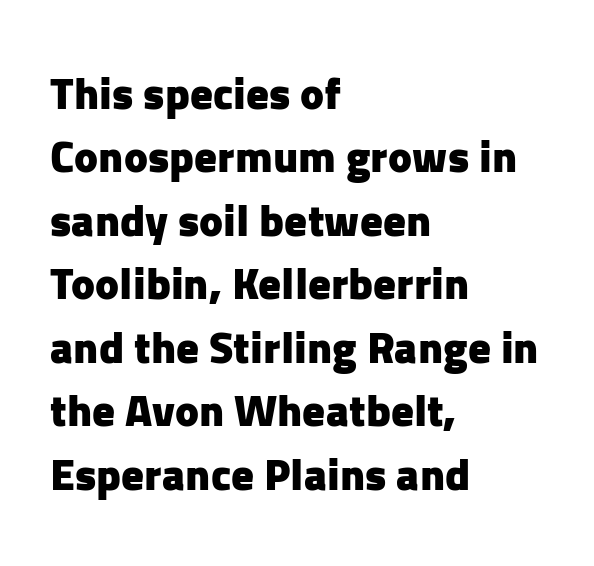
Serifs: no, the terminals of the letterforms are clean. This sample has the flowing, uneven cadence of proportional lettering. Rendered with straight, roman letterforms. You could call the tracking neutral — neither tight nor loose.
